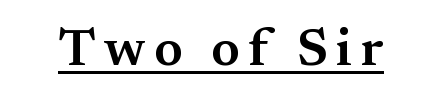
Notice how the stems are strictly vertical — no italics here. Has an underline been added? It has. This sample has the flowing, uneven cadence of proportional lettering. I'd describe the lettering as semibold — firm but not a full bold. The text was rendered using a seriffed face with decorative stroke endings.
